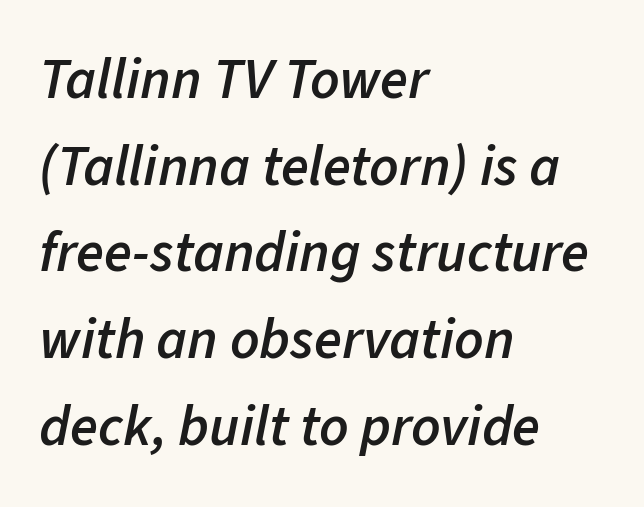
The image shows 57 px semibold type, italic (leaning right); set left-aligned, normal line spacing (1.52x), normal letter spacing, not underlined; low stroke contrast and a medium x-height.
